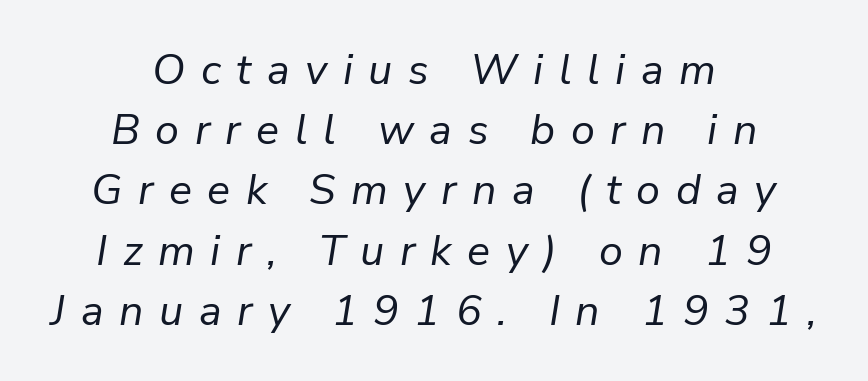
You could not count columns in this text — the font is proportionally spaced. The glyphs are unaccompanied by any horizontal stroke below them. There is plenty of visible air inserted between adjacent glyphs. Which margin do the lines hug? Neither — every line sits in the middle.
